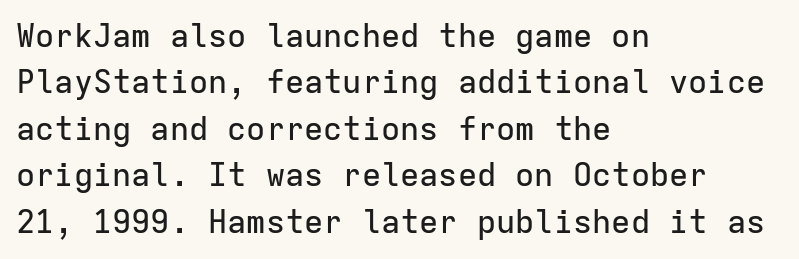
Q: Is the text italic (slanted)? A: No, it is upright.
Q: Is the typeface a serif or a sans-serif typeface? A: Sans-serif.
Q: Is the text underlined? A: No.
Q: How is the paragraph aligned? A: Left-aligned.
Q: Is the spacing between letters normal or unusually wide? A: Normal.
Q: Is the spacing between lines tight, normal or loose? A: Normal.
Q: Width (condensed, normal, or wide)? A: Normal.
Q: Stroke contrast? A: Low.
Q: x-height? A: Medium.
Q: Monospaced? A: Yes.
